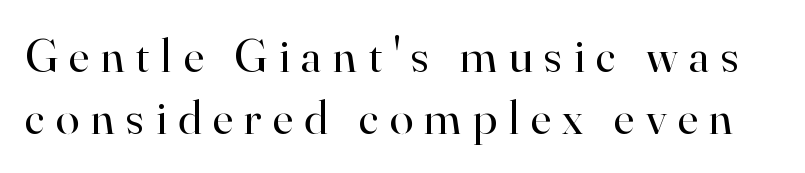
{"serif": "yes", "italic": "no", "bold": "no", "weight": "regular", "width": "normal", "stroke_contrast": "high", "x_height": "small", "monospaced": "no", "underline": "no", "line_spacing": "normal", "line_spacing_ratio": 1.3, "letter_spacing": "wide", "letter_spacing_em": 0.24, "glyph_px": 48}
